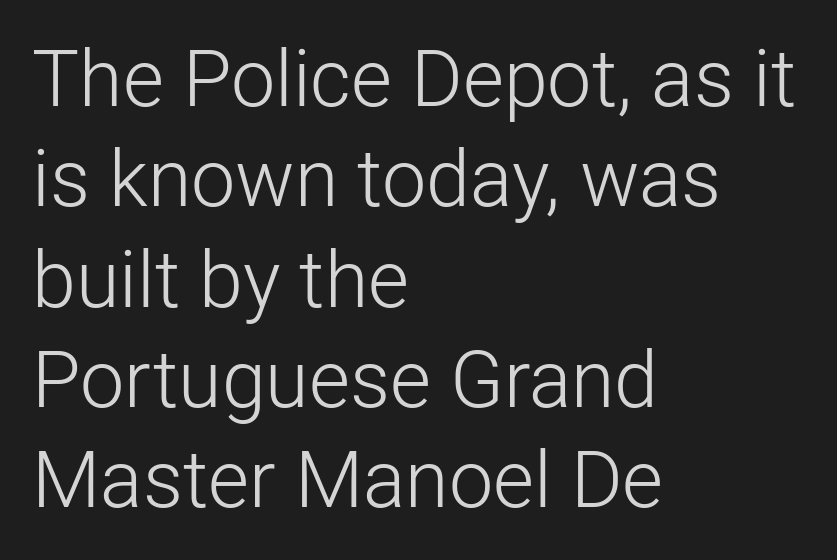
{"serif": "no", "italic": "no", "bold": "no", "weight": "light", "width": "normal", "stroke_contrast": "low", "x_height": "medium", "monospaced": "no", "underline": "no", "align": "left", "line_spacing": "normal", "line_spacing_ratio": 1.27, "letter_spacing": "normal", "letter_spacing_em": 0.0, "glyph_px": 79}
